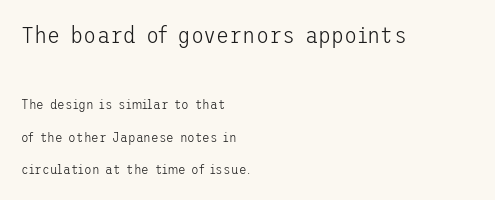
Q: Is the text bold? A: No.
Q: Is the text italic (slanted)? A: No, it is upright.
Q: Is the text underlined? A: No.
Q: How is the paragraph aligned? A: Left-aligned.
Q: Is the spacing between letters normal or unusually wide? A: Normal.
Q: Is the spacing between lines tight, normal or loose? A: Loose.
Q: Which block of text is set in a larger size, the first (top) or the second (bottom)? A: The first (top) one.
